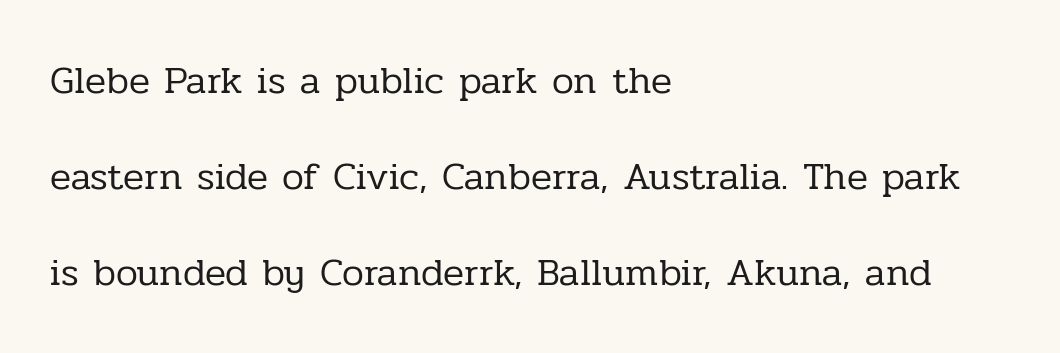
The image shows 39 px regular-weight serif type, upright; set left-aligned, loose line spacing (2.46x), normal letter spacing, not underlined; low stroke contrast and a medium x-height.
